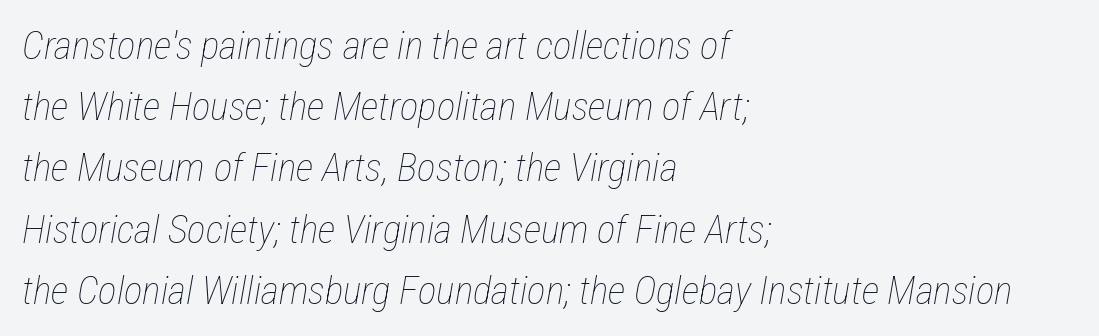
{"italic": "yes", "lean": "right", "slant_degrees": 12, "bold": "no", "weight": "thin", "width": "condensed", "stroke_contrast": "low", "x_height": "medium", "monospaced": "no", "underline": "no", "align": "left", "line_spacing": "normal", "line_spacing_ratio": 1.57, "letter_spacing": "normal", "letter_spacing_em": 0.0, "glyph_px": 39}
